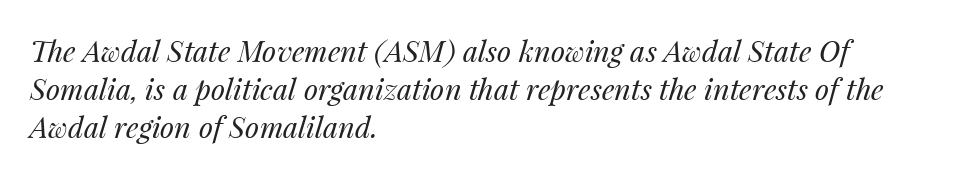
{"italic": "yes", "lean": "right", "slant_degrees": 14, "bold": "no", "weight": "regular", "width": "normal", "stroke_contrast": "medium", "x_height": "medium", "monospaced": "no", "underline": "no", "align": "left", "line_spacing": "normal", "line_spacing_ratio": 1.31, "letter_spacing": "normal", "letter_spacing_em": 0.0, "glyph_px": 29}
